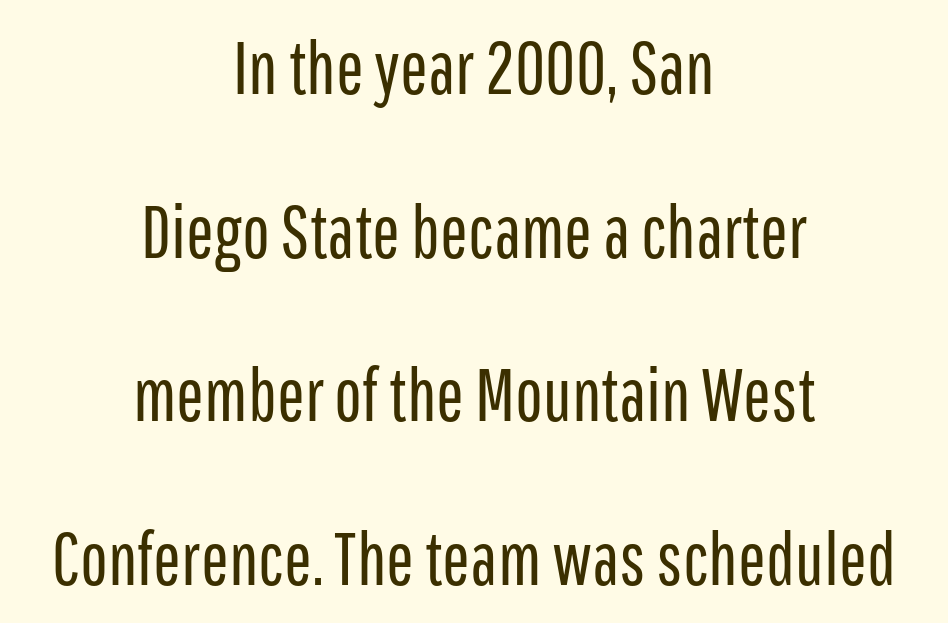
The image shows 74 px regular-weight, condensed sans-serif type, upright; set centered, loose line spacing (2.21x), normal letter spacing, not underlined; low stroke contrast and a medium x-height.
